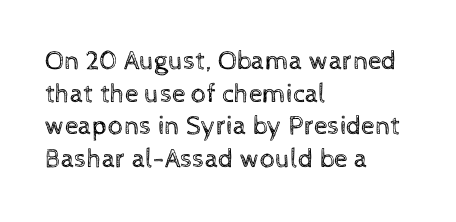
{"italic": "no", "bold": "no", "underline": "no", "align": "left", "line_spacing_ratio": 1.21, "letter_spacing": "normal", "letter_spacing_em": 0.0, "glyph_px": 27}
